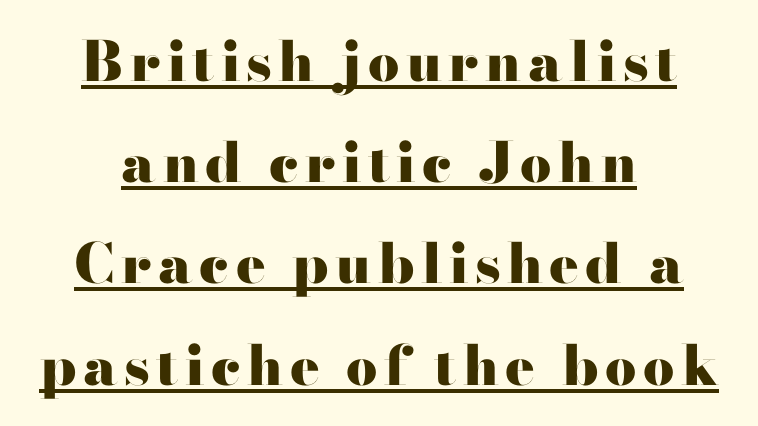
You could not count columns in this text — the font is proportionally spaced. The lines in this sample share a center point and differ in where they start and stop. Rendered with straight, roman letterforms. The type family on display is of the serif kind. A rule runs beneath these lines of type. Heavy-handed strokes throughout: this text is bold.
